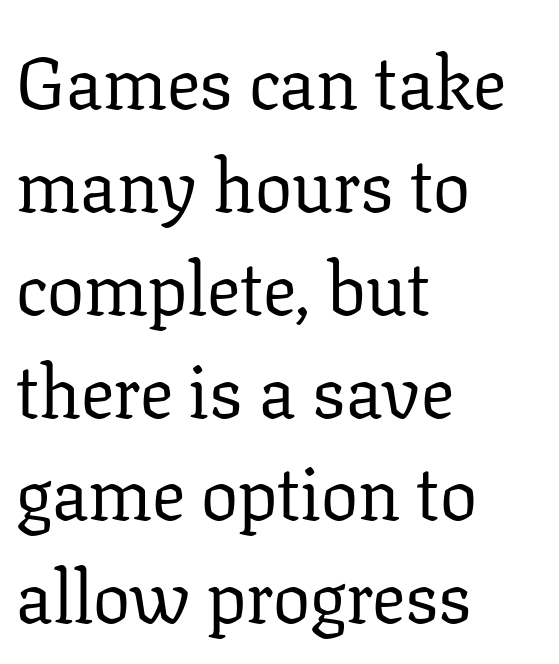
The image shows 74 px regular-weight serif type, upright; set left-aligned, normal line spacing (1.39x), normal letter spacing, not underlined; low stroke contrast and a medium x-height.
